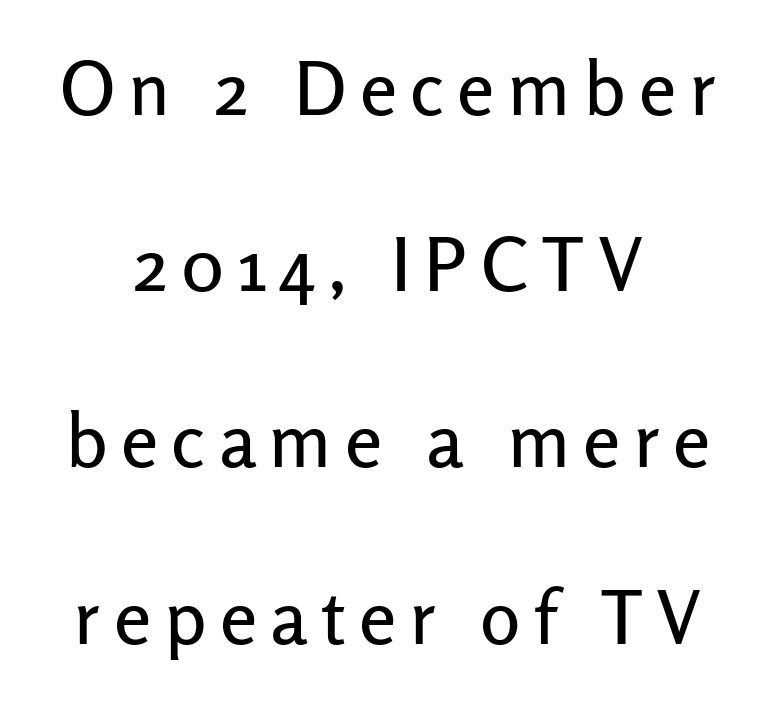
This rendering uses center alignment, leaving both contours irregular but symmetric. Lines of text with bare space underneath. Spacing verdict: proportional, widths tailored to each character. Baseline-to-baseline distance is far greater than the letter height.
